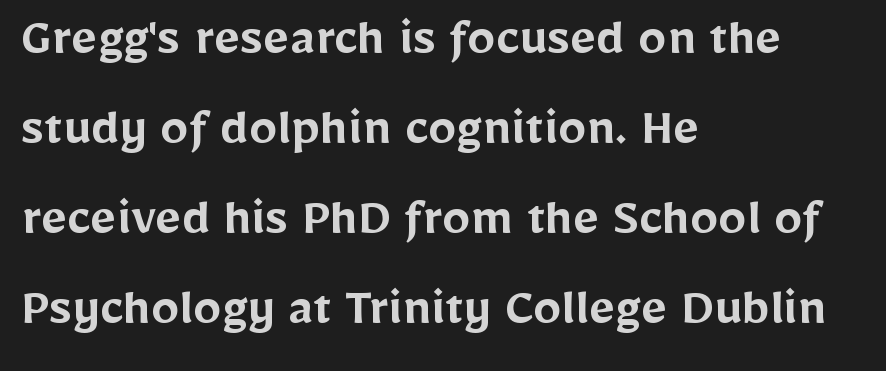
Any mark beneath the type? The region is blank. If you drew a line through each stem, it would be perfectly vertical. Visually the block forms a straight wall on the left and a jagged coastline on the right. What kind of face is this? One without serifs — a sans. Proportional: the letters do not fall into vertical columns.
